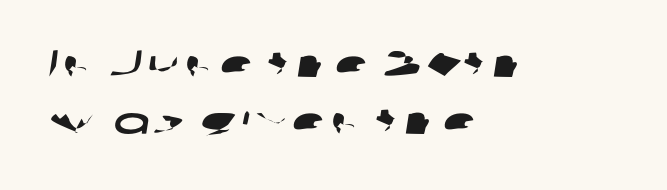
{"serif": "no", "width": "wide", "stroke_contrast": "low", "x_height": "medium", "monospaced": "no", "underline": "no", "align": "left", "line_spacing": "normal", "line_spacing_ratio": 1.49, "glyph_px": 38}
